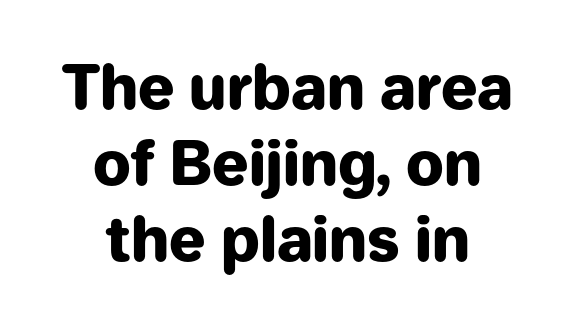
Q: Is the text bold? A: Yes.
Q: Is the text italic (slanted)? A: No, it is upright.
Q: Is the typeface a serif or a sans-serif typeface? A: Sans-serif.
Q: Is the text underlined? A: No.
Q: How is the paragraph aligned? A: Centered.
Q: Is the spacing between letters normal or unusually wide? A: Normal.
Q: Is the spacing between lines tight, normal or loose? A: Normal.
Q: Width (condensed, normal, or wide)? A: Normal.
Q: Stroke contrast? A: Low.
Q: x-height? A: Medium.
Q: Monospaced? A: No.
